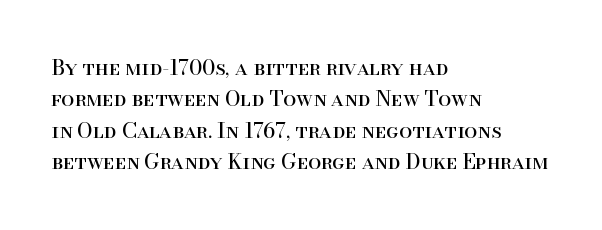
{"italic": "no", "bold": "no", "underline": "no", "align": "left", "line_spacing": "normal", "line_spacing_ratio": 1.5, "letter_spacing": "normal", "letter_spacing_em": 0.0, "glyph_px": 21}
